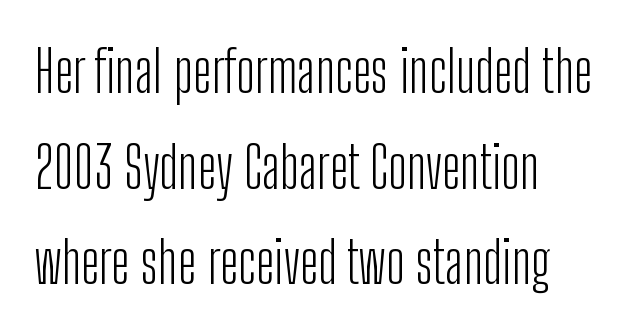
The lettering holds an erect, upright posture throughout. Check under the words: just untouched page. Each letter keeps its own natural width here, so spacing adapts to shape. Notice how descenders clear the ascenders below comfortably — that's standard leading. These glyphs show unthickened strokes, regular width or finer.
